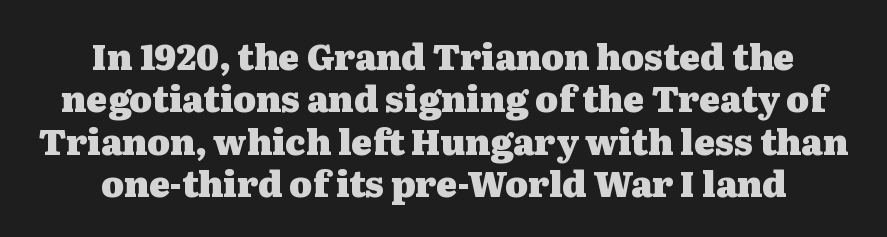
Q: Is the text bold? A: Yes.
Q: Is the text italic (slanted)? A: No, it is upright.
Q: Is the typeface a serif or a sans-serif typeface? A: Serif.
Q: Is the text underlined? A: No.
Q: How is the paragraph aligned? A: Centered.
Q: Is the spacing between letters normal or unusually wide? A: Normal.
Q: Width (condensed, normal, or wide)? A: Wide.
Q: Stroke contrast? A: Medium.
Q: x-height? A: Medium.
Q: Monospaced? A: No.
